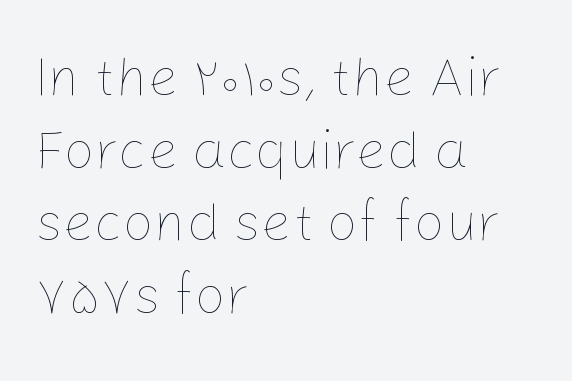
Varying glyph widths throughout — classic text-font behaviour. You could call the tracking neutral — neither tight nor loose. Lines of text with bare space underneath. The rag falls on the right side of this text block.
